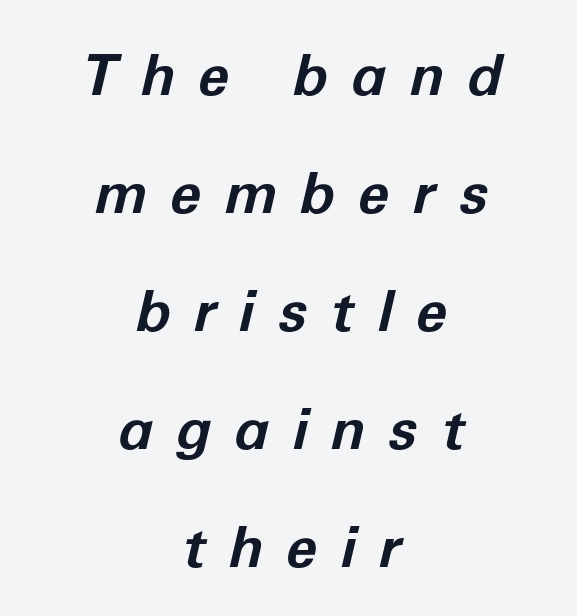
Q: Is the text bold? A: Yes.
Q: Is the text italic (slanted)? A: Yes, it leans right by about 12 degrees.
Q: Is the text underlined? A: No.
Q: How is the paragraph aligned? A: Centered.
Q: Is the spacing between letters normal or unusually wide? A: Unusually wide.
Q: Is the spacing between lines tight, normal or loose? A: Loose.
Q: Width (condensed, normal, or wide)? A: Normal.
Q: Stroke contrast? A: Low.
Q: x-height? A: Medium.
Q: Monospaced? A: No.
